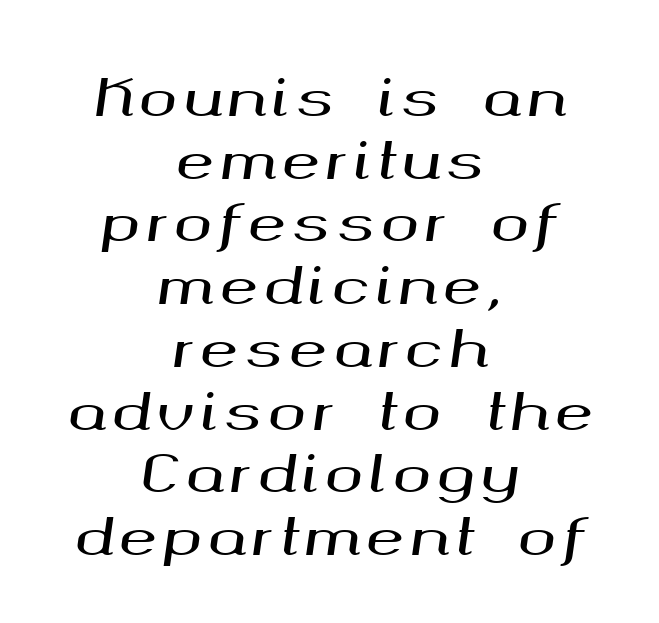
The image shows 51 px wide type, italic (leaning right); set centered, line spacing 1.23x, not underlined; medium stroke contrast and a medium x-height.
